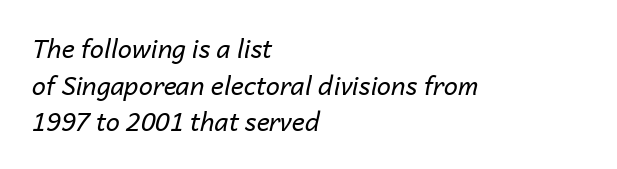
Observe the lean: these are italic letterforms. Summary of vertical rhythm: regular, with standard interline spacing. Line starts are locked; line ends wander. The string is rendered with underlining switched off. A quiet, ordinary-to-light weight characterises the typeface.
